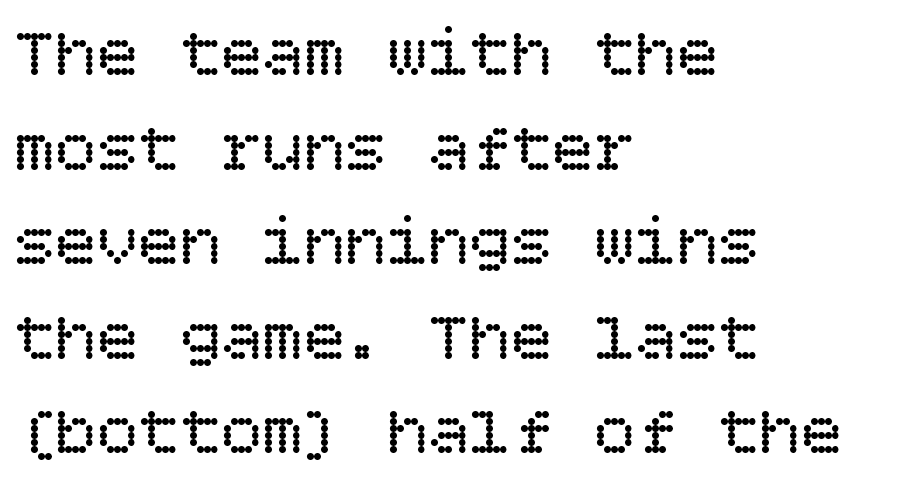
The strip under each line holds only bare page. Visually the block forms a straight wall on the left and a jagged coastline on the right. Unlike italic type, these characters show no tilt at all. The letters sit at their default tracking, neither squeezed nor spread. This reads as an unemphasized weight, regular at the heaviest.
